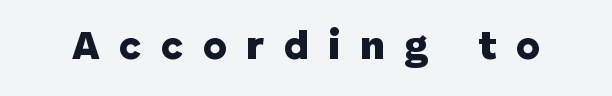
{"serif": "no", "italic": "no", "bold": "yes", "weight": "heavy", "width": "normal", "stroke_contrast": "low", "x_height": "medium", "monospaced": "no", "underline": "no", "letter_spacing": "wide", "letter_spacing_em": 0.47, "glyph_px": 41}
